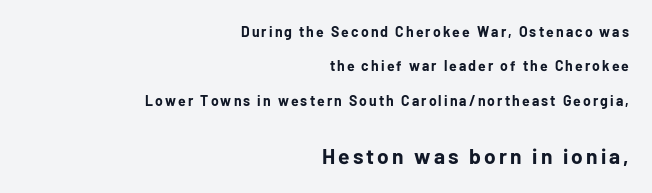
The lines are quadded right. Does the leading feel generous? Absolutely, it's lavish. The later block is typeset at a bigger size than the earlier block. Descenders are the only things crossing below the line. Nope, not italic — everything's standing straight. Stroke thickness is high; the sample reads as a true bold.
